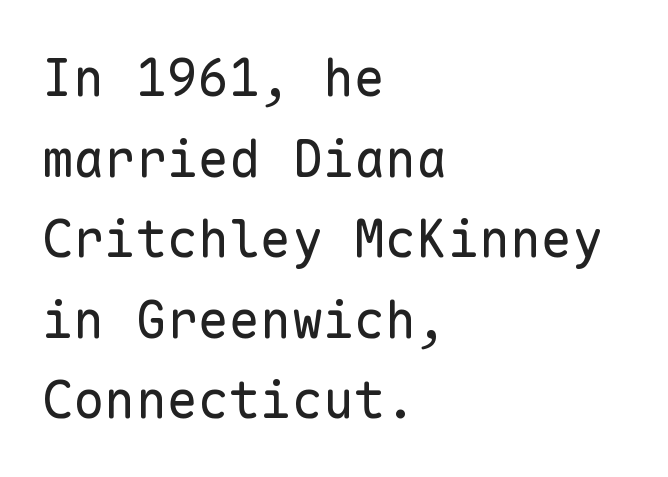
A typesetter would call this monospace, since all characters share one set width. The paragraph has a hard left edge and a soft right edge. The cut favours lightness, reaching ordinary text weight at its darkest. Typographically, this falls in the sans-serif category. Here the glyphs are tracked normally, forming tight word shapes.
